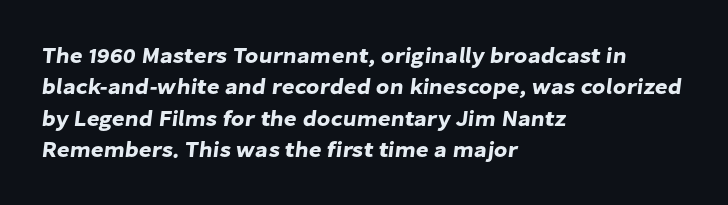
Q: Is the text underlined? A: No.
Q: How is the paragraph aligned? A: Left-aligned.
Q: Is the spacing between letters normal or unusually wide? A: Normal.
Q: Is the spacing between lines tight, normal or loose? A: Normal.
